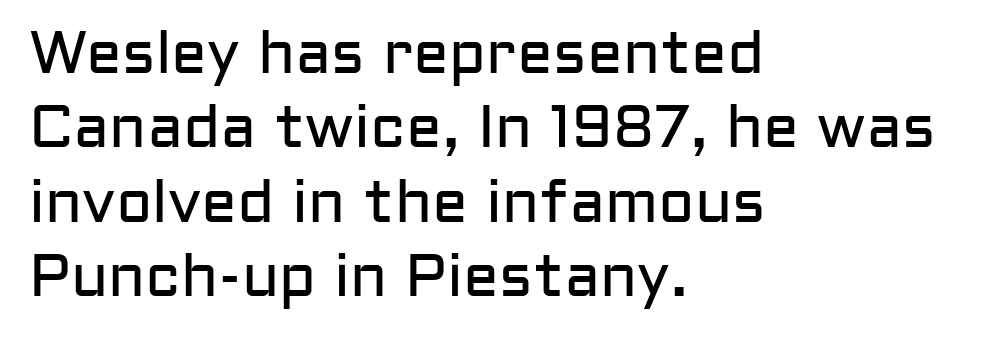
The letters carry no serifs — their stems end cleanly without finishing strokes. Visually the block forms a straight wall on the left and a jagged coastline on the right. Plain, unruled lines of type. Heft: none added — not bold.
